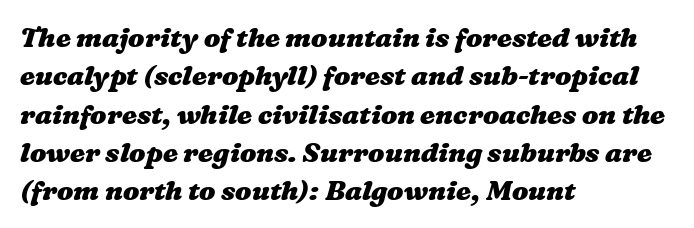
Q: Is the text bold? A: Yes.
Q: Is the text underlined? A: No.
Q: How is the paragraph aligned? A: Left-aligned.
Q: Is the spacing between letters normal or unusually wide? A: Normal.
Q: Is the spacing between lines tight, normal or loose? A: Normal.
